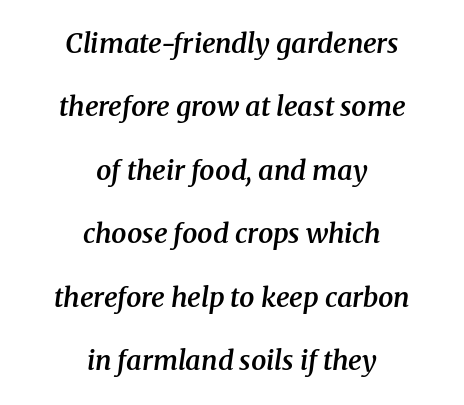
Has an underline been added? It has not. The space between consecutive lines is lavish. The face used here is rendered with its standard letterfit. Typesetter's note: demi weight, one step under bold. Tall strokes in this sample are angled rather than plumb.
